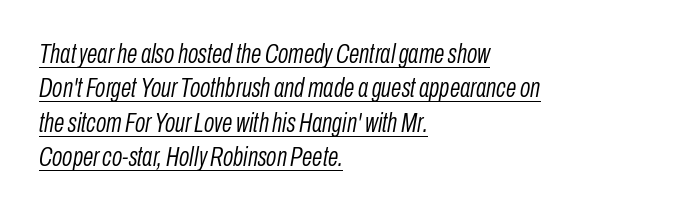
The line-height multiplier appears to be the usual default. The face looks like a standard text weight, possibly lighter. Between one letter and the next there's only the usual sliver of space. Students, observe the line beneath the letters — that is underlining. Looking at the ascenders, they clearly lean. These lines are set flush left with a ragged right edge.
